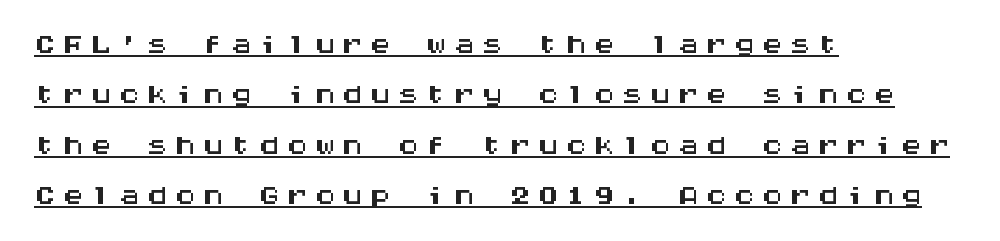
You can tell it's not italic because the verticals are truly vertical. The passage shown is underscored from start to finish. The face used here is a sans, in the tradition of grotesques and geometrics. Reading down the block, your eye returns to a fixed left position each line.
